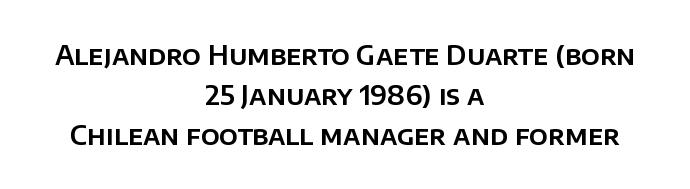
A typesetter would call this zero additional tracking. Each line is balanced around a shared central axis. Italic: no, the glyphs are upright roman. Unmarked baselines from the first word to the last. Successive baselines arrive at the customary interval.
